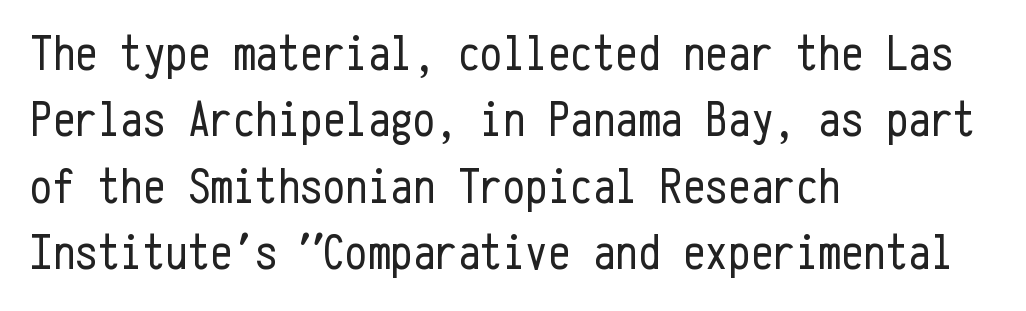
The image shows 50 px regular-weight, condensed sans-serif type, upright, monospaced; set left-aligned, normal line spacing (1.33x), normal letter spacing, not underlined; low stroke contrast and a medium x-height.
